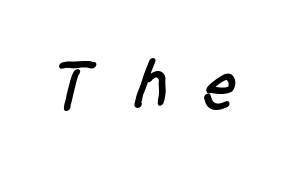
Someone cranked the tracking dial way up on this one. The face used here is a sans, in the tradition of grotesques and geometrics. Character widths vary here, with narrow letters taking less room than wide ones. Clear beneath every line of the passage.
